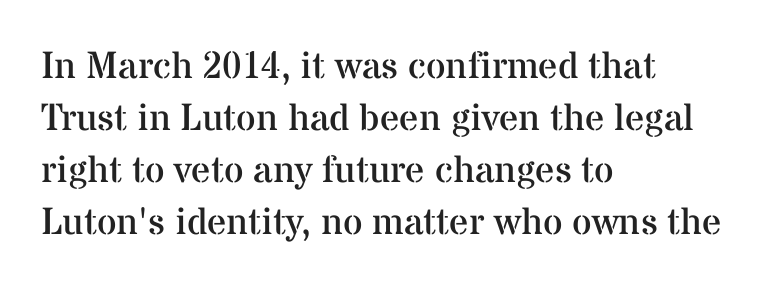
Q: Is the text bold? A: No.
Q: Is the text italic (slanted)? A: No, it is upright.
Q: Is the typeface a serif or a sans-serif typeface? A: Serif.
Q: Is the text underlined? A: No.
Q: How is the paragraph aligned? A: Left-aligned.
Q: Is the spacing between letters normal or unusually wide? A: Normal.
Q: Is the spacing between lines tight, normal or loose? A: Normal.
Q: Width (condensed, normal, or wide)? A: Normal.
Q: Stroke contrast? A: Medium.
Q: x-height? A: Medium.
Q: Monospaced? A: No.
